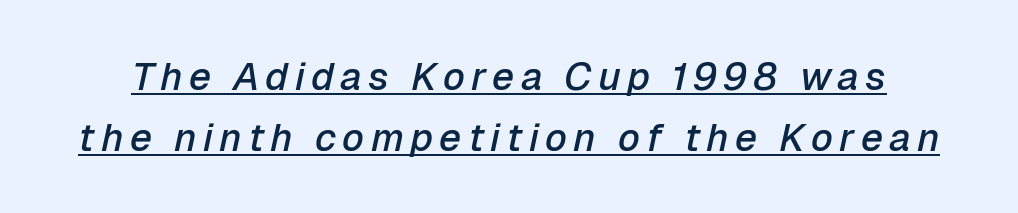
Q: Is the text bold? A: Semi-bold.
Q: Is the text italic (slanted)? A: Yes, it leans right by about 12 degrees.
Q: Is the text underlined? A: Yes.
Q: Is the spacing between lines tight, normal or loose? A: Normal.
Q: Width (condensed, normal, or wide)? A: Normal.
Q: Stroke contrast? A: Low.
Q: x-height? A: Medium.
Q: Monospaced? A: No.
